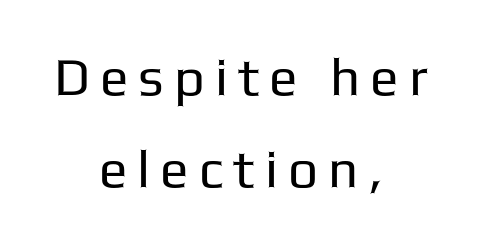
{"serif": "no", "italic": "no", "bold": "no", "weight": "regular", "width": "normal", "stroke_contrast": "low", "x_height": "medium", "monospaced": "no", "underline": "no", "align": "center", "line_spacing_ratio": 1.73, "glyph_px": 53}
